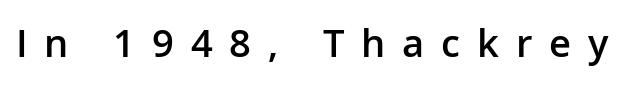
{"serif": "no", "italic": "no", "bold": "semi", "weight": "semibold", "width": "normal", "stroke_contrast": "low", "x_height": "medium", "monospaced": "no", "underline": "no", "letter_spacing": "wide", "letter_spacing_em": 0.41, "glyph_px": 41}
